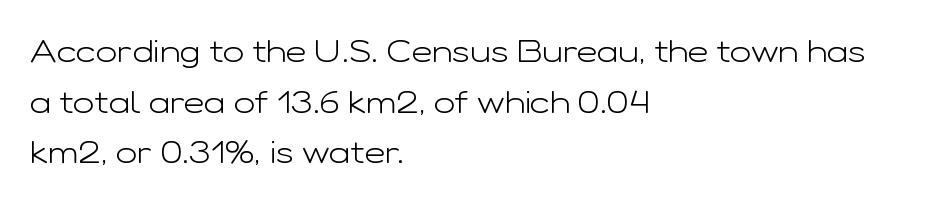
Q: Is the text bold? A: No.
Q: Is the text italic (slanted)? A: No, it is upright.
Q: Is the typeface a serif or a sans-serif typeface? A: Sans-serif.
Q: Is the text underlined? A: No.
Q: How is the paragraph aligned? A: Left-aligned.
Q: Is the spacing between letters normal or unusually wide? A: Normal.
Q: Is the spacing between lines tight, normal or loose? A: Normal.
Q: Width (condensed, normal, or wide)? A: Wide.
Q: Stroke contrast? A: Low.
Q: x-height? A: Medium.
Q: Monospaced? A: No.
